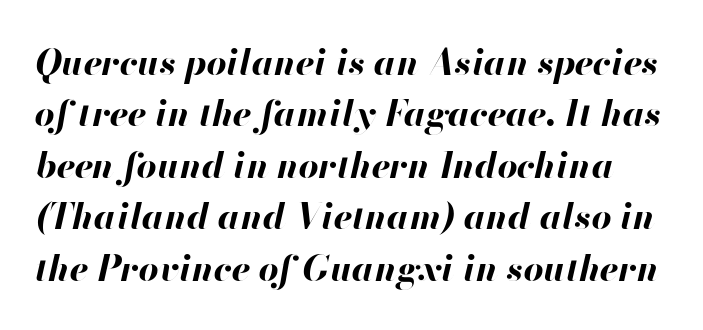
The image shows 35 px bold type, italic (leaning right); set normal line spacing (1.47x), normal letter spacing, not underlined; high stroke contrast and a small x-height.
